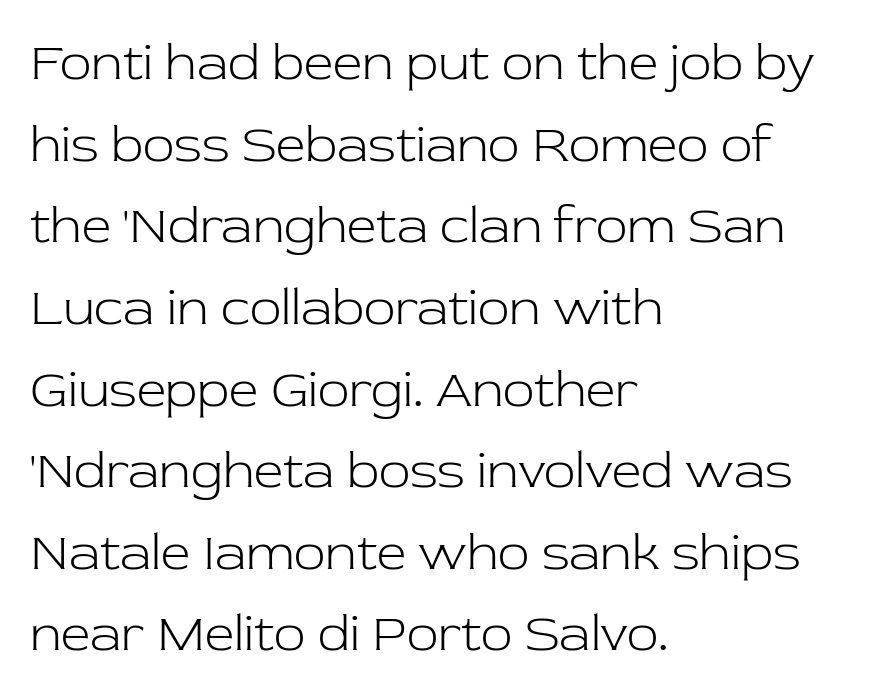
Q: Is the text bold? A: No.
Q: Is the text italic (slanted)? A: No, it is upright.
Q: Is the typeface a serif or a sans-serif typeface? A: Serif.
Q: Is the text underlined? A: No.
Q: How is the paragraph aligned? A: Left-aligned.
Q: Is the spacing between letters normal or unusually wide? A: Normal.
Q: Is the spacing between lines tight, normal or loose? A: Normal.
Q: Width (condensed, normal, or wide)? A: Normal.
Q: Stroke contrast? A: Low.
Q: x-height? A: Medium.
Q: Monospaced? A: No.
